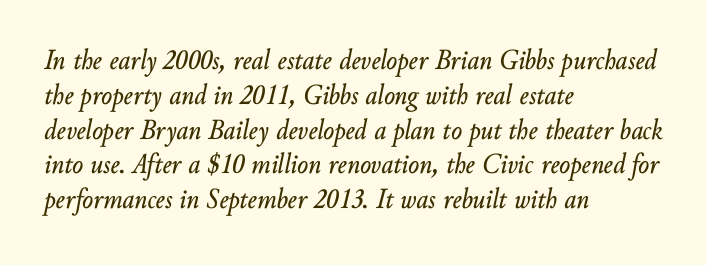
The image shows 29 px text type, italic (leaning right); set left-aligned, line spacing 1.2x, normal letter spacing, not underlined; low stroke contrast and a small x-height.
